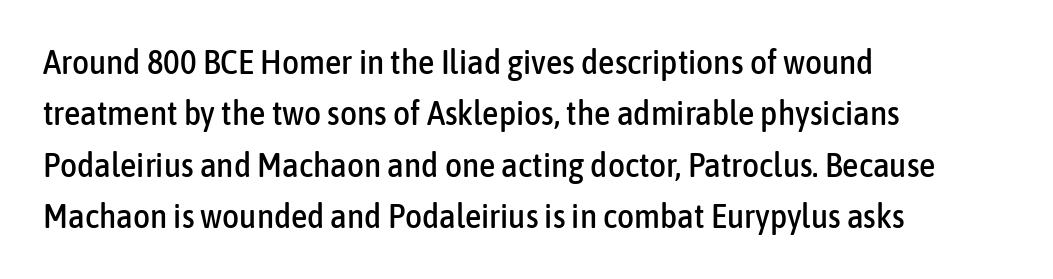
Notice how the passage keeps a crisp vertical edge on the left only. Caption: standard tracking, unaltered. These lines were composed using upright roman letters. The space directly below the letters is spotless. Typographically, this falls in the sans-serif category. Spacing verdict: proportional, widths tailored to each character.
